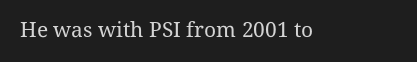
{"italic": "no", "bold": "no", "underline": "no", "letter_spacing": "normal", "letter_spacing_em": 0.0, "glyph_px": 21}
